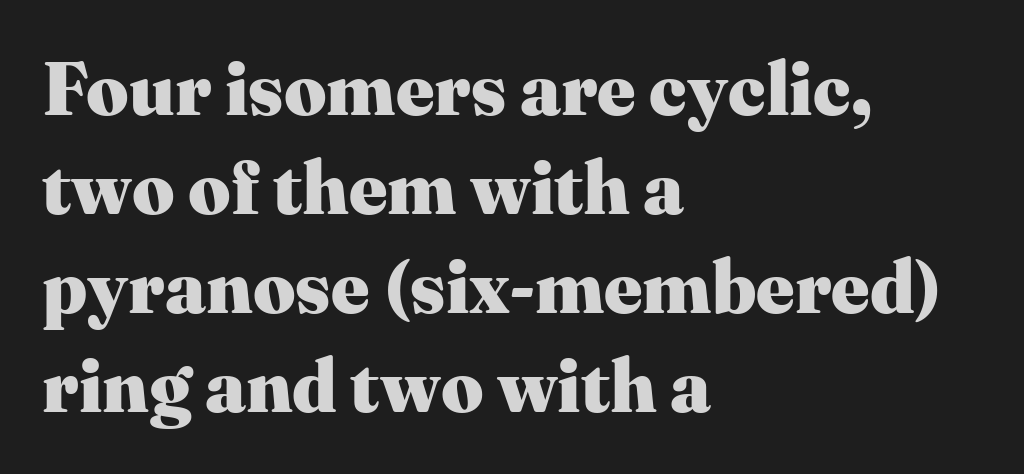
{"serif": "yes", "italic": "no", "bold": "yes", "weight": "heavy", "width": "normal", "stroke_contrast": "medium", "x_height": "medium", "monospaced": "no", "underline": "no", "align": "left", "line_spacing": "normal", "line_spacing_ratio": 1.34, "letter_spacing": "normal", "letter_spacing_em": 0.0, "glyph_px": 74}
